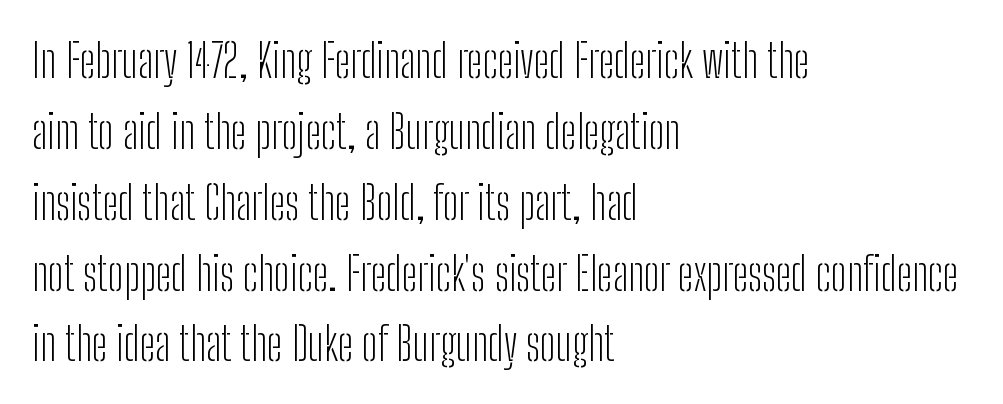
Q: Is the text bold? A: No.
Q: Is the text italic (slanted)? A: No, it is upright.
Q: Is the typeface a serif or a sans-serif typeface? A: Sans-serif.
Q: Is the text underlined? A: No.
Q: How is the paragraph aligned? A: Left-aligned.
Q: Is the spacing between letters normal or unusually wide? A: Normal.
Q: Is the spacing between lines tight, normal or loose? A: Normal.
Q: Width (condensed, normal, or wide)? A: Condensed.
Q: Stroke contrast? A: Low.
Q: x-height? A: Medium.
Q: Monospaced? A: No.
